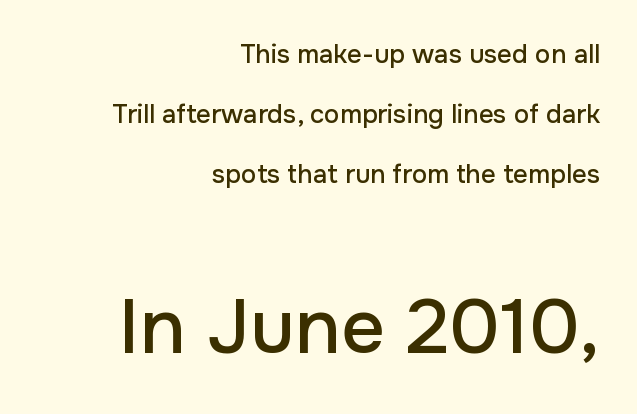
Q: Is the text italic (slanted)? A: No, it is upright.
Q: Is the typeface a serif or a sans-serif typeface? A: Sans-serif.
Q: Is the text underlined? A: No.
Q: How is the paragraph aligned? A: Right-aligned.
Q: Is the spacing between letters normal or unusually wide? A: Normal.
Q: Is the spacing between lines tight, normal or loose? A: Loose.
Q: Which block of text is set in a larger size, the first (top) or the second (bottom)? A: The second (bottom) one.
Q: Width (condensed, normal, or wide)? A: Normal.
Q: Stroke contrast? A: Low.
Q: x-height? A: Medium.
Q: Monospaced? A: No.
